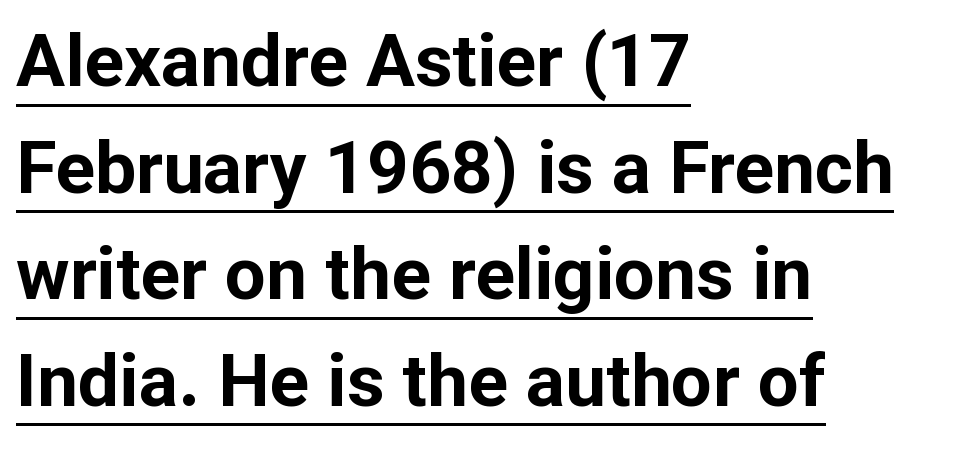
Q: Is the text bold? A: Yes.
Q: Is the text italic (slanted)? A: No, it is upright.
Q: Is the typeface a serif or a sans-serif typeface? A: Sans-serif.
Q: Is the text underlined? A: Yes.
Q: How is the paragraph aligned? A: Left-aligned.
Q: Is the spacing between letters normal or unusually wide? A: Normal.
Q: Is the spacing between lines tight, normal or loose? A: Normal.
Q: Width (condensed, normal, or wide)? A: Normal.
Q: Stroke contrast? A: Low.
Q: x-height? A: Medium.
Q: Monospaced? A: No.
